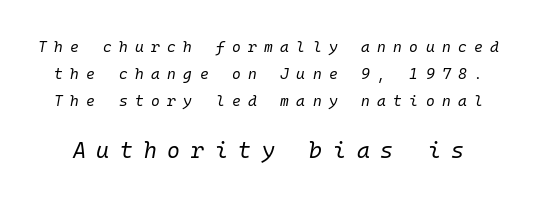
Descenders hang freely into open space. Heft: none added — not bold. The letterforms stand isolated, each surrounded by extra space. Which of the two is more prominent by size? The second, at the bottom. Slant detected: the letters are inclined.
